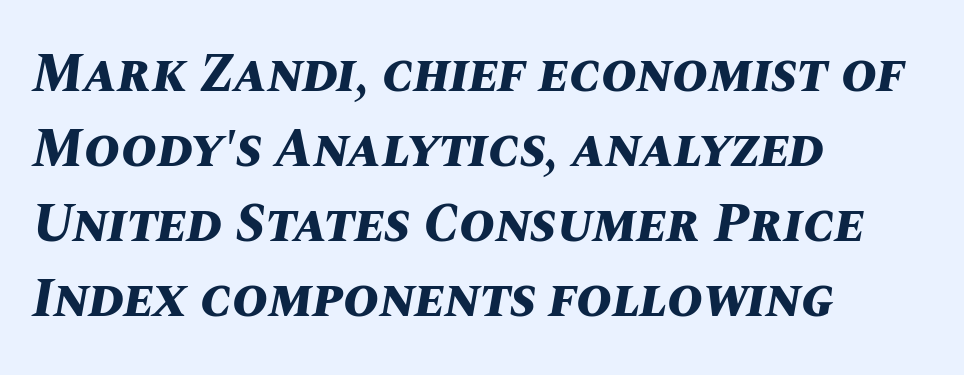
The image shows 54 px bold type, italic (leaning right); set left-aligned, normal line spacing (1.39x), normal letter spacing, not underlined; medium stroke contrast and a large x-height.
